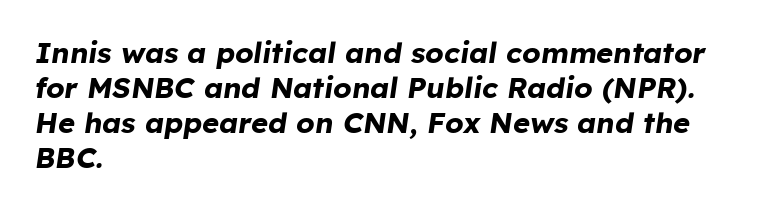
The image shows 29 px bold type, italic (leaning right); set left-aligned, line spacing 1.21x, normal letter spacing, not underlined; low stroke contrast and a medium x-height.
